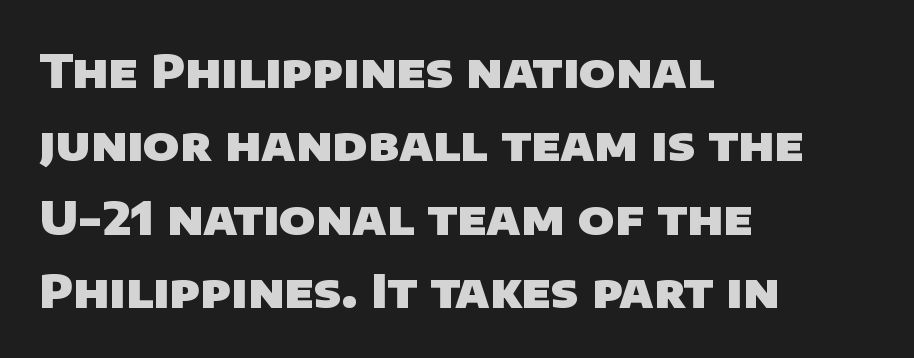
The image shows 47 px heavy sans-serif type; set left-aligned, normal line spacing (1.56x), normal letter spacing, not underlined; low stroke contrast and a large x-height.
